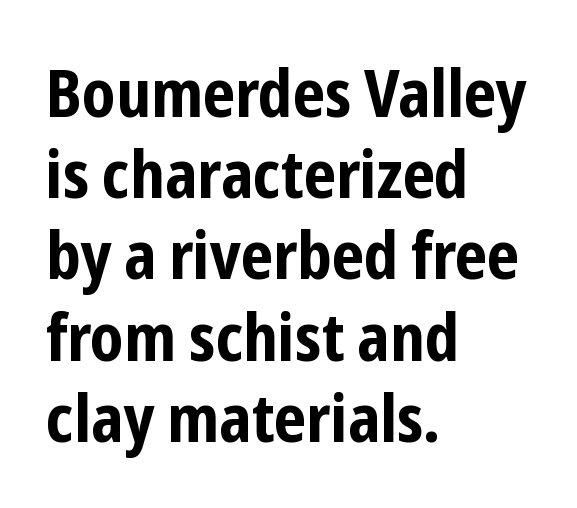
Q: Is the text bold? A: Yes.
Q: Is the text italic (slanted)? A: No, it is upright.
Q: Is the typeface a serif or a sans-serif typeface? A: Sans-serif.
Q: Is the text underlined? A: No.
Q: How is the paragraph aligned? A: Left-aligned.
Q: Is the spacing between letters normal or unusually wide? A: Normal.
Q: Width (condensed, normal, or wide)? A: Condensed.
Q: Stroke contrast? A: Low.
Q: x-height? A: Medium.
Q: Monospaced? A: No.
